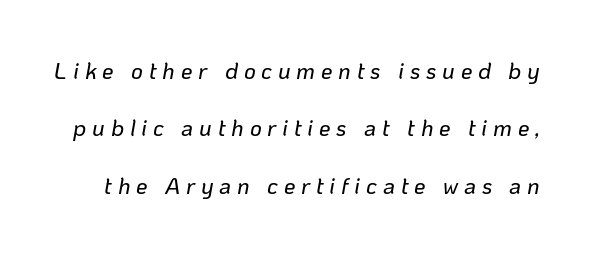
Reading down the column, the eye jumps a long way to each next line. Rule under the text: the space is simply empty. Slanted lettering throughout. In terms of letterspacing, this is a distinctly airy, spread setting.
